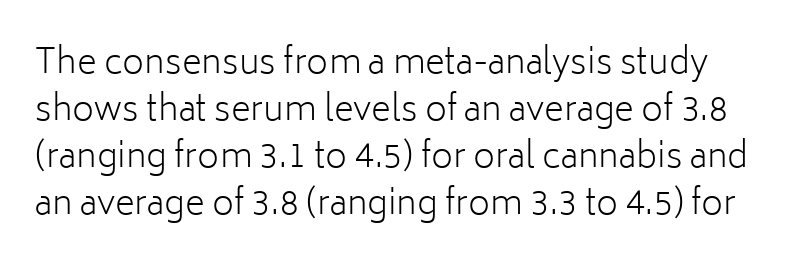
If you drew a line through each stem, it would be perfectly vertical. Compared with typical body copy, the letter spacing here is the same. Varying glyph widths throughout — classic text-font behaviour. The cut favours lightness, reaching ordinary text weight at its darkest. Classification — sans serif.
